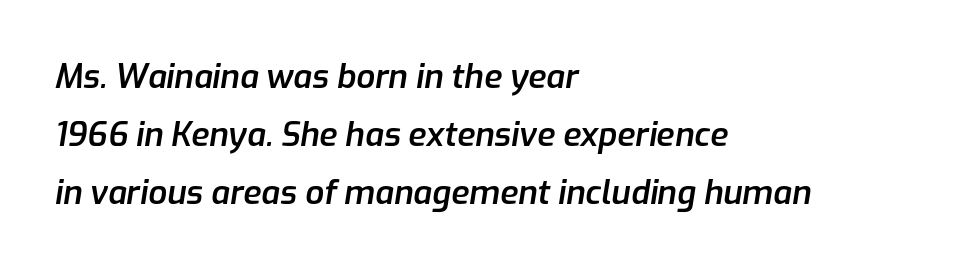
{"italic": "yes", "lean": "right", "slant_degrees": 9, "bold": "semi", "weight": "semibold", "width": "normal", "stroke_contrast": "low", "x_height": "medium", "monospaced": "no", "underline": "no", "align": "left", "line_spacing_ratio": 1.76, "letter_spacing": "normal", "letter_spacing_em": 0.0, "glyph_px": 33}
